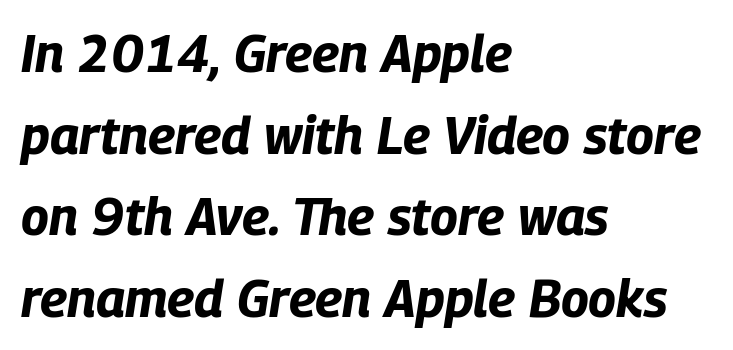
{"italic": "yes", "lean": "right", "slant_degrees": 9, "bold": "yes", "weight": "bold", "width": "condensed", "stroke_contrast": "low", "x_height": "large", "monospaced": "no", "underline": "no", "align": "left", "line_spacing": "normal", "line_spacing_ratio": 1.57, "letter_spacing": "normal", "letter_spacing_em": 0.0, "glyph_px": 52}
